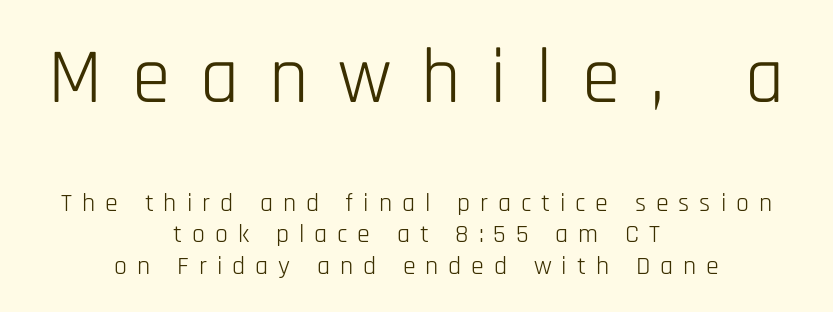
The image shows 78 px light, condensed sans-serif type, upright; set centered, line spacing 1.21x, unusually wide letter spacing (+0.38 em), not underlined; the first (top) block is 3.0x larger; low stroke contrast and a large x-height.
